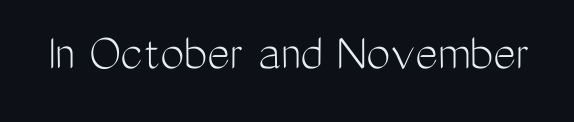
{"serif": "no", "italic": "no", "bold": "no", "weight": "light", "width": "condensed", "stroke_contrast": "medium", "x_height": "medium", "monospaced": "no", "underline": "no", "letter_spacing": "normal", "letter_spacing_em": 0.0, "glyph_px": 54}
